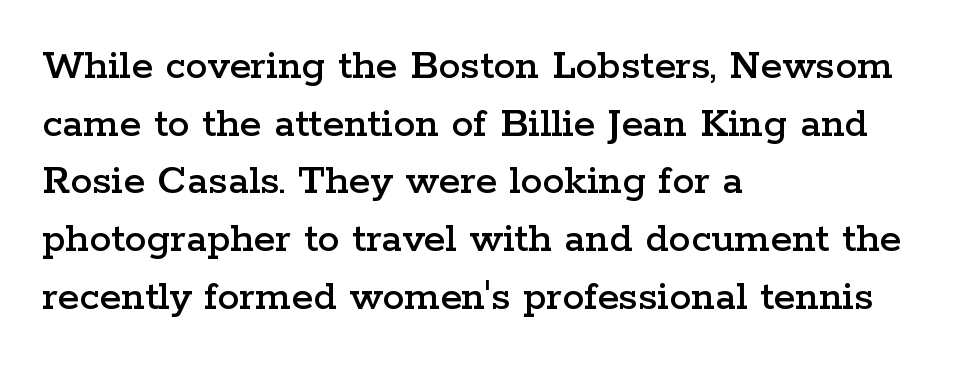
{"serif": "yes", "italic": "no", "width": "wide", "stroke_contrast": "low", "x_height": "medium", "monospaced": "no", "underline": "no", "align": "left", "line_spacing": "normal", "line_spacing_ratio": 1.31, "letter_spacing": "normal", "letter_spacing_em": 0.0, "glyph_px": 44}
